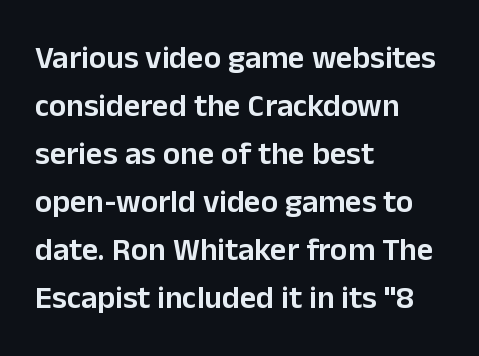
No word sits above an underline. The font's upright variant was chosen for this text. The paragraph shown leans on its left margin. Slightly chunky letters — semibold, I'd say, not full bold.
